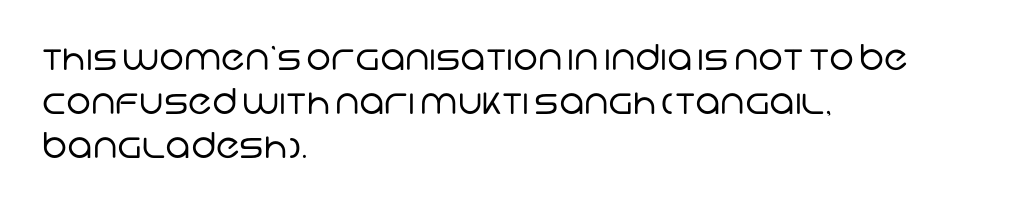
{"serif": "no", "bold": "no", "weight": "regular", "width": "normal", "stroke_contrast": "low", "x_height": "large", "monospaced": "no", "underline": "no", "align": "left", "line_spacing": "normal", "line_spacing_ratio": 1.26, "letter_spacing": "normal", "letter_spacing_em": 0.0, "glyph_px": 35}
